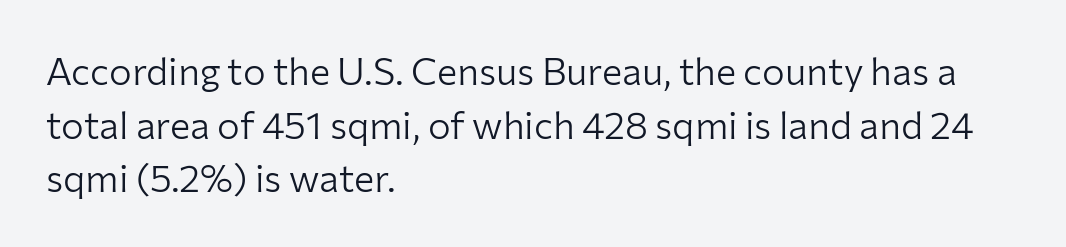
Q: Is the text bold? A: No.
Q: Is the text italic (slanted)? A: No, it is upright.
Q: Is the typeface a serif or a sans-serif typeface? A: Sans-serif.
Q: Is the text underlined? A: No.
Q: How is the paragraph aligned? A: Left-aligned.
Q: Is the spacing between letters normal or unusually wide? A: Normal.
Q: Is the spacing between lines tight, normal or loose? A: Normal.
Q: Width (condensed, normal, or wide)? A: Normal.
Q: Stroke contrast? A: Low.
Q: x-height? A: Medium.
Q: Monospaced? A: No.
